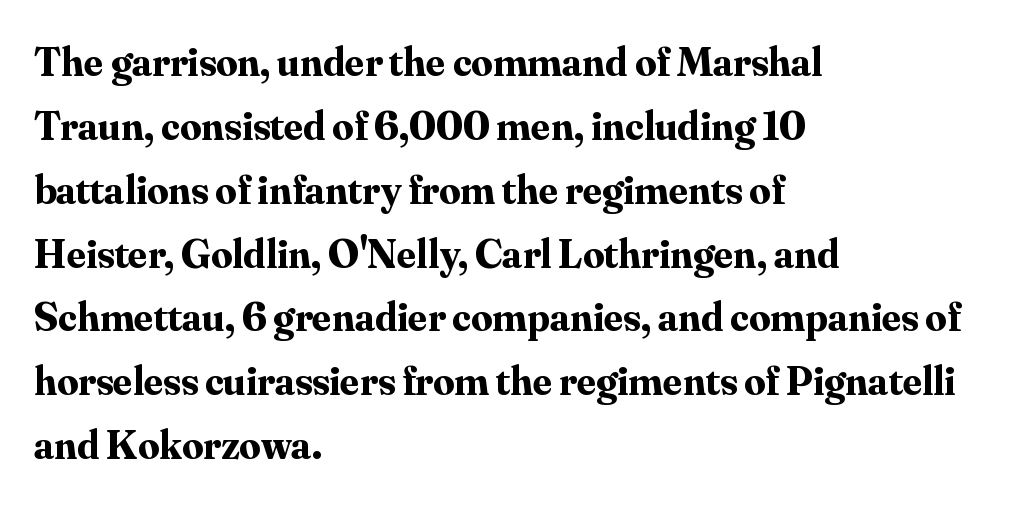
Q: Is the text bold? A: Yes.
Q: Is the text italic (slanted)? A: No, it is upright.
Q: Is the typeface a serif or a sans-serif typeface? A: Serif.
Q: Is the text underlined? A: No.
Q: How is the paragraph aligned? A: Left-aligned.
Q: Is the spacing between letters normal or unusually wide? A: Normal.
Q: Is the spacing between lines tight, normal or loose? A: Normal.
Q: Width (condensed, normal, or wide)? A: Normal.
Q: Stroke contrast? A: Medium.
Q: x-height? A: Small.
Q: Monospaced? A: No.
